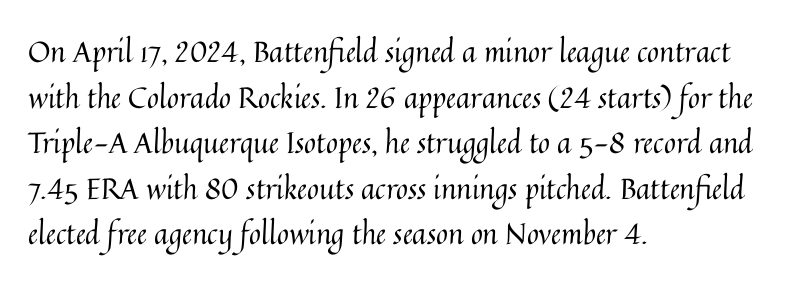
Q: Is the text bold? A: No.
Q: Is the text underlined? A: No.
Q: How is the paragraph aligned? A: Left-aligned.
Q: Is the spacing between letters normal or unusually wide? A: Normal.
Q: Is the spacing between lines tight, normal or loose? A: Normal.
Q: Width (condensed, normal, or wide)? A: Normal.
Q: Stroke contrast? A: Medium.
Q: x-height? A: Medium.
Q: Monospaced? A: No.
